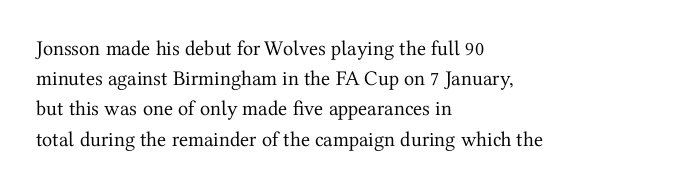
The image shows 21 px text type, upright; set left-aligned, normal line spacing (1.44x), normal letter spacing, not underlined.
